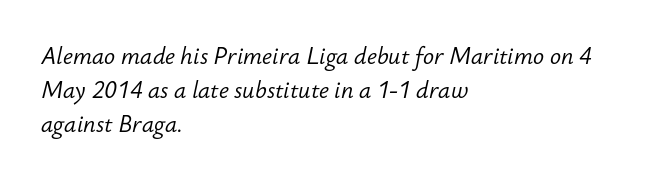
The image shows 23 px text type, italic (leaning right); set left-aligned, normal line spacing (1.48x), normal letter spacing, not underlined.
